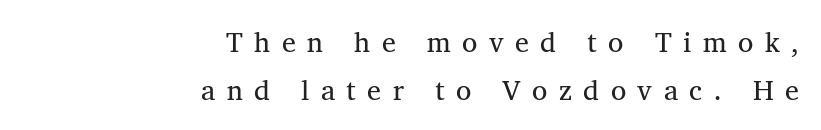
{"serif": "yes", "italic": "no", "bold": "no", "weight": "regular", "width": "normal", "stroke_contrast": "medium", "x_height": "medium", "monospaced": "no", "underline": "no", "align": "right", "line_spacing": "normal", "line_spacing_ratio": 1.7, "letter_spacing": "wide", "letter_spacing_em": 0.41, "glyph_px": 28}
